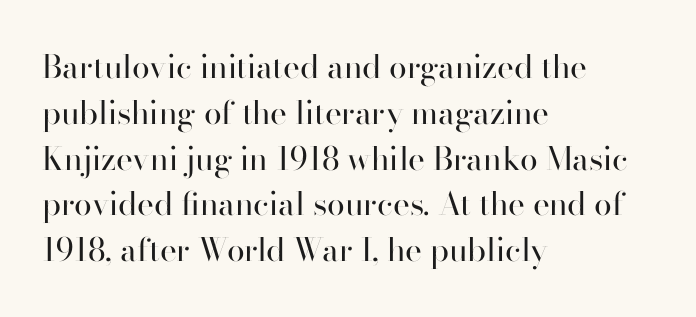
The image shows 32 px regular-weight sans-serif type, upright; set left-aligned, normal line spacing (1.43x), normal letter spacing, not underlined; high stroke contrast and a small x-height.
